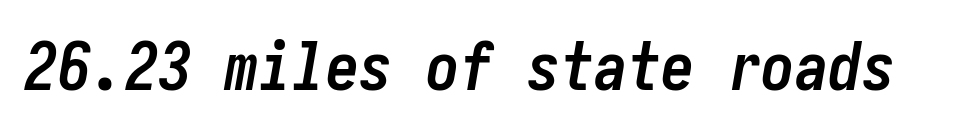
Bold? Absolutely — the strokes are thick and heavy. Underlining? Definitely not there. Characters are canted at an angle relative to the baseline's perpendicular. Compared with typical body copy, the letter spacing here is the same.
